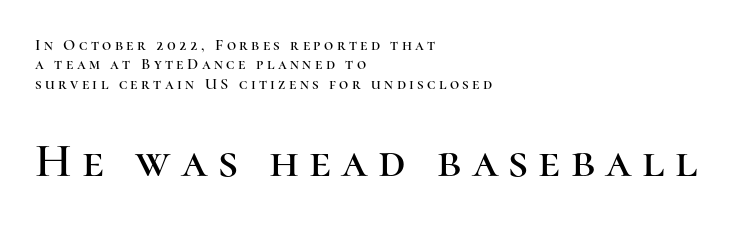
{"serif": "yes", "italic": "no", "width": "normal", "stroke_contrast": "high", "x_height": "medium", "monospaced": "no", "underline": "no", "align": "left", "line_spacing_ratio": 1.21, "letter_spacing": "wide", "letter_spacing_em": 0.21, "larger_block": "second", "size_ratio": 3.0, "glyph_px": 48}
